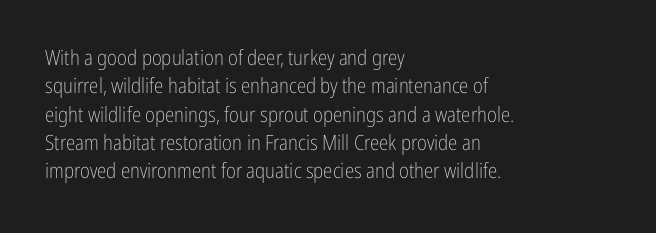
{"italic": "no", "bold": "no", "underline": "no", "align": "left", "line_spacing": "normal", "line_spacing_ratio": 1.35, "letter_spacing": "normal", "letter_spacing_em": 0.0, "glyph_px": 21}
